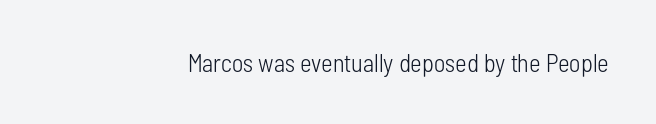
The image shows 25 px text type, upright; set normal letter spacing, not underlined.
